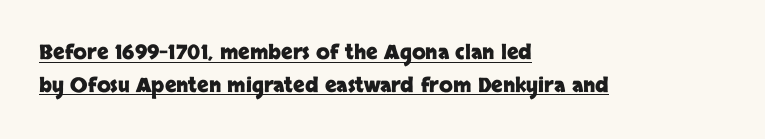
Casual observation: everything's shoved over to the left. The leading is moderate, giving the passage an even texture. Vertical strokes here are truly vertical. The lettering is marked with a stroke running underneath it.
